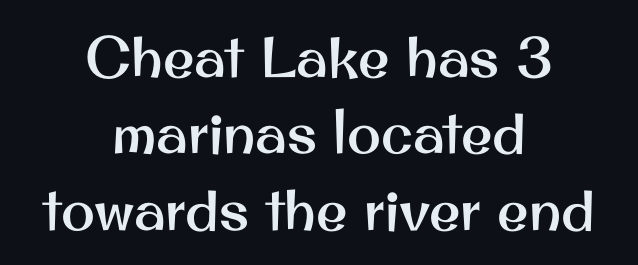
Q: Is the text italic (slanted)? A: No, it is upright.
Q: Is the typeface a serif or a sans-serif typeface? A: Sans-serif.
Q: Is the text underlined? A: No.
Q: How is the paragraph aligned? A: Centered.
Q: Is the spacing between letters normal or unusually wide? A: Normal.
Q: Is the spacing between lines tight, normal or loose? A: Normal.
Q: Width (condensed, normal, or wide)? A: Normal.
Q: Stroke contrast? A: Medium.
Q: x-height? A: Small.
Q: Monospaced? A: No.
